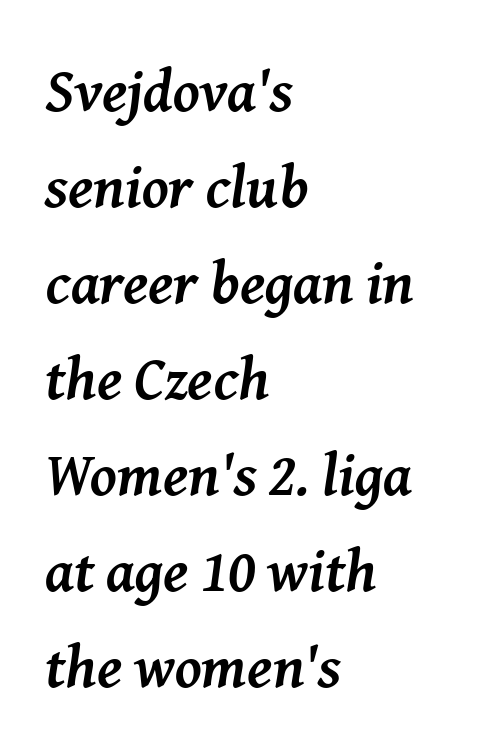
The image shows 60 px semibold serif type, italic (leaning right); set left-aligned, normal line spacing (1.6x), normal letter spacing, not underlined; medium stroke contrast and a medium x-height.
